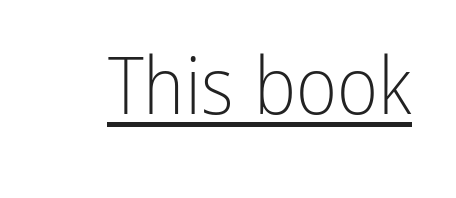
The image shows 79 px light, condensed sans-serif type, upright; set normal letter spacing, underlined; low stroke contrast and a medium x-height.
